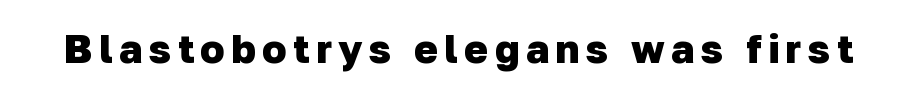
The image shows 40 px heavy sans-serif type; set not underlined; low stroke contrast and a medium x-height.
